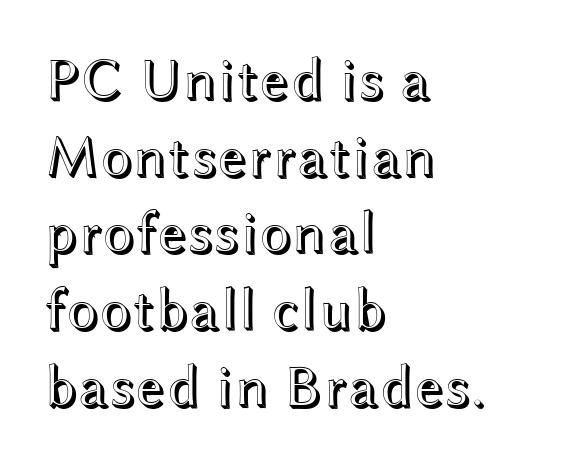
Q: Is the text italic (slanted)? A: No, it is upright.
Q: Is the text underlined? A: No.
Q: How is the paragraph aligned? A: Left-aligned.
Q: Is the spacing between letters normal or unusually wide? A: Normal.
Q: Is the spacing between lines tight, normal or loose? A: Normal.
Q: Width (condensed, normal, or wide)? A: Wide.
Q: x-height? A: Medium.
Q: Monospaced? A: No.
